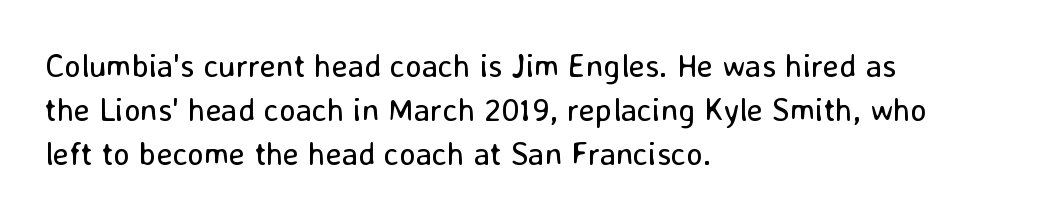
The image shows 32 px regular-weight sans-serif type, upright; set left-aligned, normal line spacing (1.37x), normal letter spacing, not underlined; low stroke contrast and a medium x-height.
